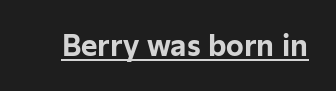
Q: Is the text bold? A: Yes.
Q: Is the text italic (slanted)? A: No, it is upright.
Q: Is the typeface a serif or a sans-serif typeface? A: Sans-serif.
Q: Is the text underlined? A: Yes.
Q: Is the spacing between letters normal or unusually wide? A: Normal.
Q: Width (condensed, normal, or wide)? A: Normal.
Q: Stroke contrast? A: Low.
Q: x-height? A: Medium.
Q: Monospaced? A: No.
